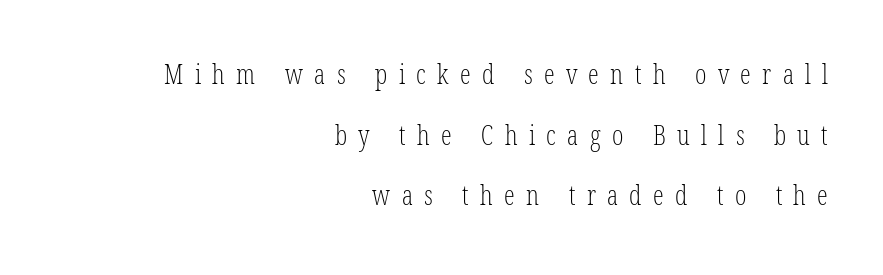
How are the letters spaced? Widely, with obvious added tracking. Leftover space on each line is placed entirely before the opening word. Line spacing here is loose. Descender tails drop into unmarked territory. The passage shown is not bold in any degree.
